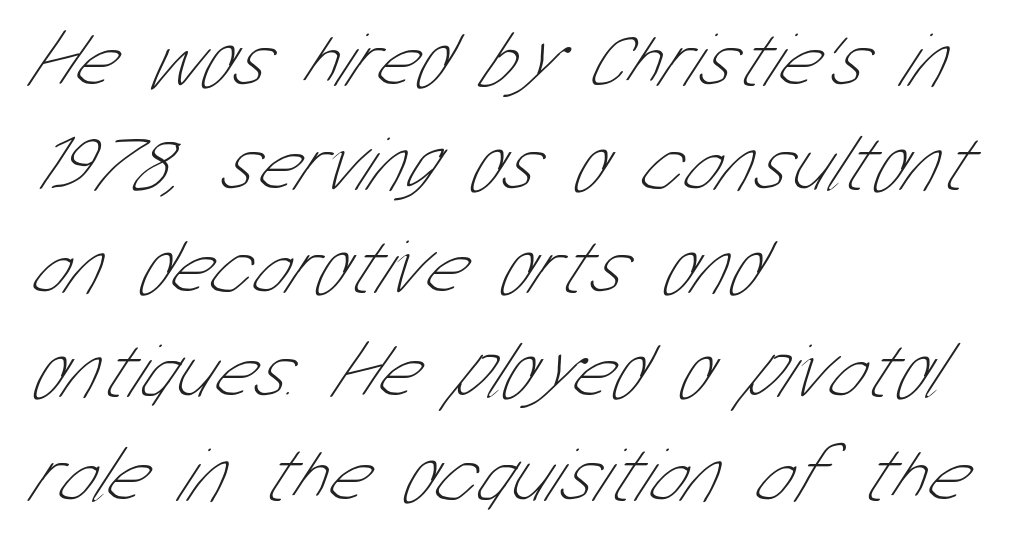
{"serif": "no", "bold": "no", "weight": "thin", "width": "condensed", "stroke_contrast": "low", "x_height": "medium", "monospaced": "no", "underline": "no", "align": "left", "line_spacing": "normal", "line_spacing_ratio": 1.33, "letter_spacing": "normal", "letter_spacing_em": 0.0, "glyph_px": 78}
